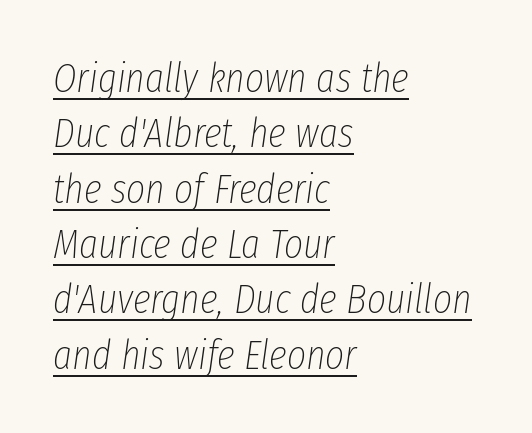
A typesetter would call this leading conventional body-copy spacing. Honestly, the underline is the first thing you notice here. Look at the tracking — it's just the regular setting, nothing added. The rendering applies a slant to the glyphs. These lines stack with their left ends in a neat column.
